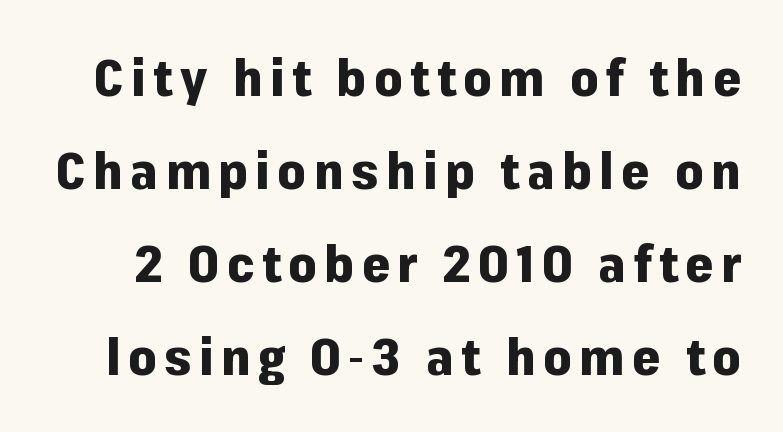
The image shows 50 px heavy sans-serif type, upright; set line spacing 1.86x, not underlined; low stroke contrast and a medium x-height.
